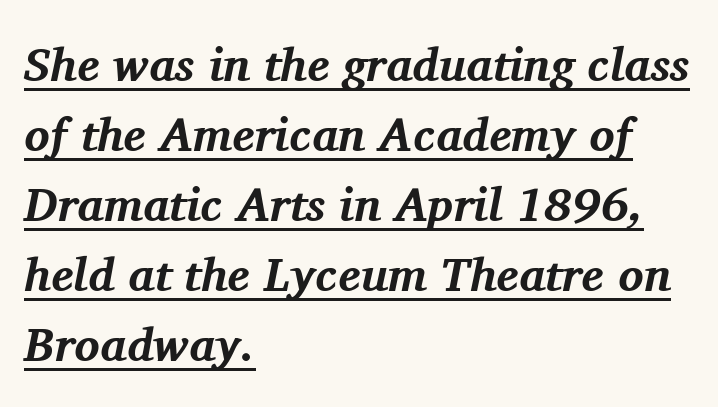
The image shows 47 px bold serif type, italic (leaning right); set left-aligned, normal line spacing (1.49x), normal letter spacing, underlined; medium stroke contrast and a medium x-height.
